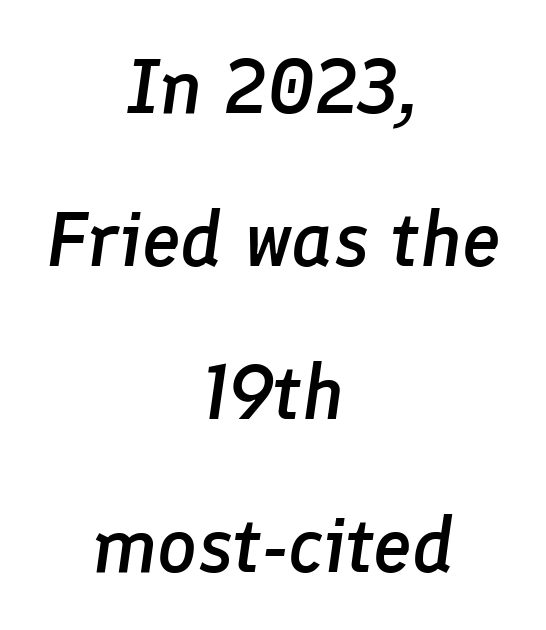
Q: Is the text bold? A: Semi-bold.
Q: Is the text italic (slanted)? A: Yes, it leans right by about 8 degrees.
Q: Is the text underlined? A: No.
Q: How is the paragraph aligned? A: Centered.
Q: Is the spacing between letters normal or unusually wide? A: Normal.
Q: Is the spacing between lines tight, normal or loose? A: Loose.
Q: Width (condensed, normal, or wide)? A: Normal.
Q: Stroke contrast? A: Low.
Q: x-height? A: Medium.
Q: Monospaced? A: No.
